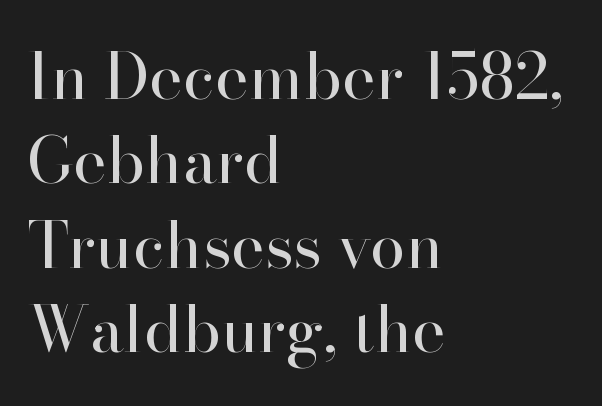
This block has exactly the height ordinary leading produces. Default kerning and tracking; the words read as compact shapes. The foot of each line stays bare and open. Spacing verdict: proportional, widths tailored to each character.
